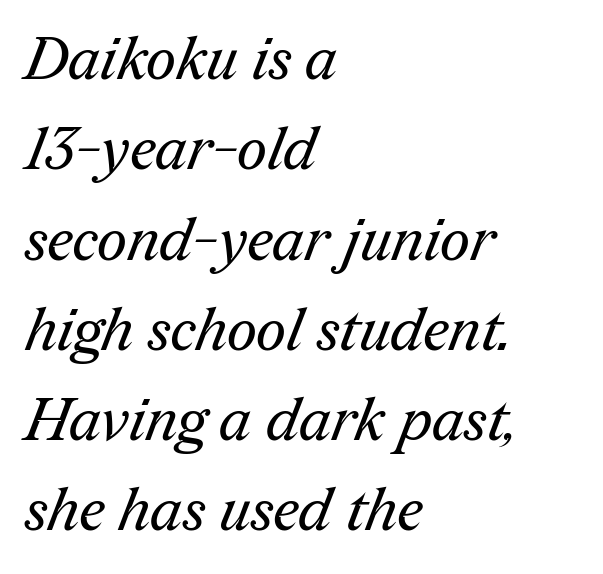
{"serif": "yes", "bold": "no", "weight": "regular", "width": "normal", "stroke_contrast": "medium", "x_height": "medium", "monospaced": "no", "underline": "no", "align": "left", "line_spacing": "normal", "line_spacing_ratio": 1.53, "letter_spacing": "normal", "letter_spacing_em": 0.0, "glyph_px": 59}
